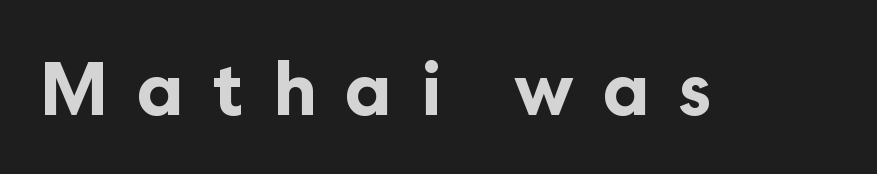
The image shows 72 px bold sans-serif type, upright; set unusually wide letter spacing (+0.4 em), not underlined; low stroke contrast and a medium x-height.
